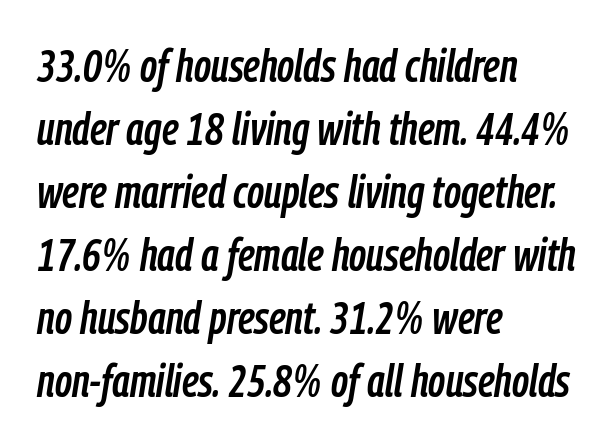
Baseline-to-baseline distance is the conventional proportion of letter height. Proportional: the letters do not fall into vertical columns. Here the glyphs are tracked normally, forming tight word shapes. The compositor pushed each line to the left boundary.
